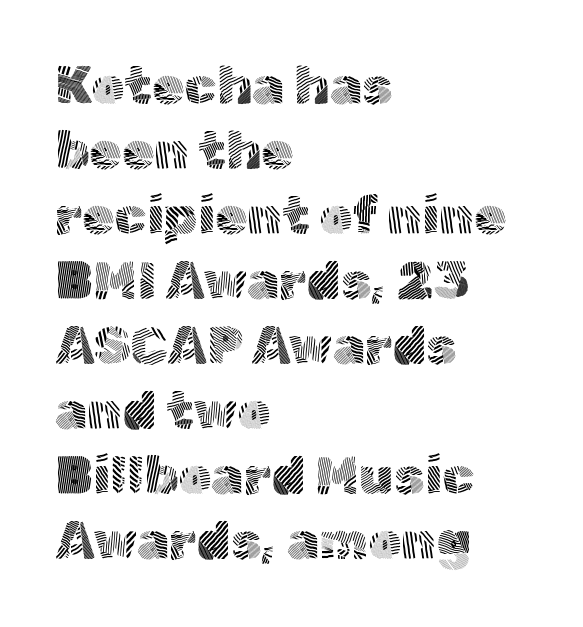
The image shows 52 px light sans-serif type, upright; set left-aligned, normal line spacing (1.25x), normal letter spacing, not underlined; a medium x-height.
